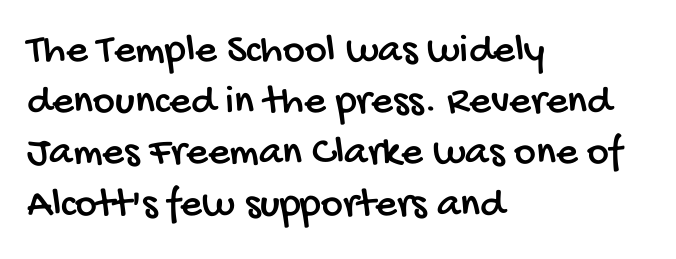
The image shows 42 px condensed sans-serif type; set left-aligned, line spacing 1.22x, normal letter spacing, not underlined; low stroke contrast and a large x-height.
